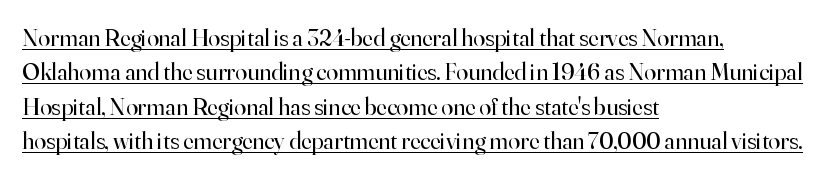
Ordinary non-slanted type is in use. The face used here appears with an underline applied. Here the glyphs are tracked normally, forming tight word shapes. The passage shown stacks its lines at a standard gap. Counters stay open thanks to moderate or lighter strokes. Line starts are locked; line ends wander.
